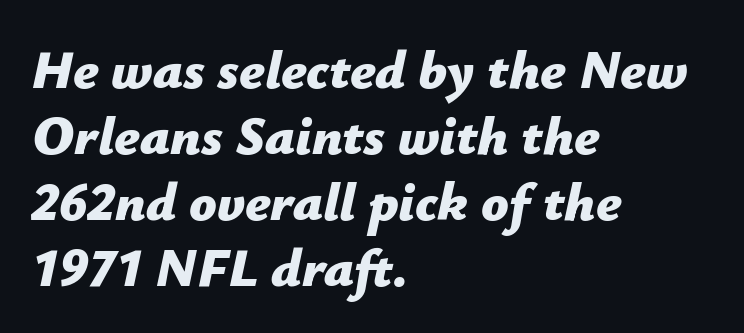
The image shows 54 px bold type, italic (leaning right); set left-aligned, line spacing 1.22x, normal letter spacing, not underlined; low stroke contrast and a medium x-height.
